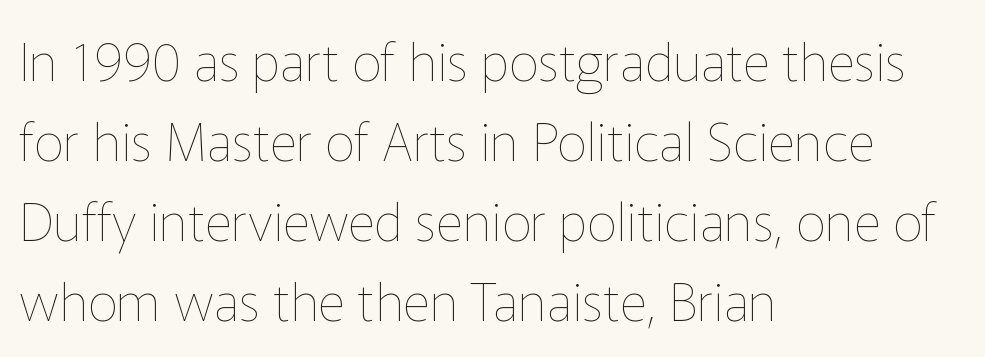
Q: Is the text bold? A: No.
Q: Is the text italic (slanted)? A: No, it is upright.
Q: Is the text underlined? A: No.
Q: How is the paragraph aligned? A: Left-aligned.
Q: Is the spacing between letters normal or unusually wide? A: Normal.
Q: Is the spacing between lines tight, normal or loose? A: Normal.
Q: Width (condensed, normal, or wide)? A: Normal.
Q: Stroke contrast? A: Low.
Q: x-height? A: Medium.
Q: Monospaced? A: No.
